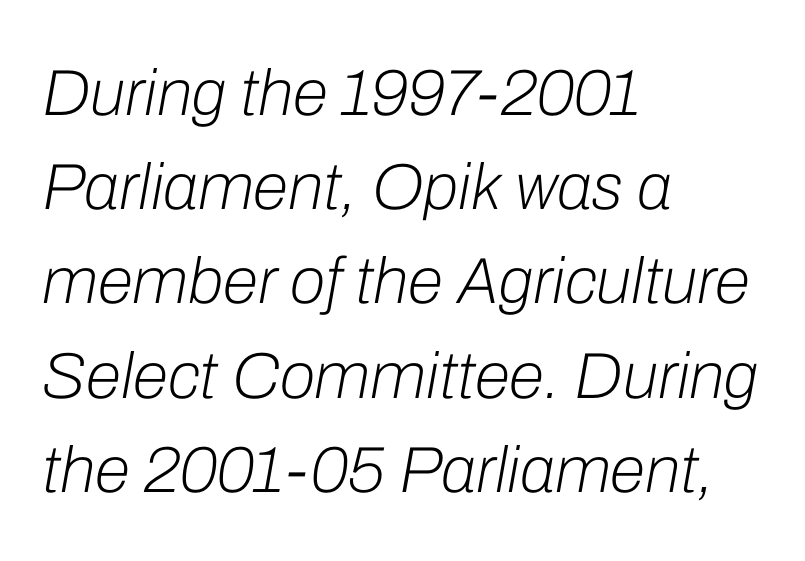
{"italic": "yes", "lean": "right", "slant_degrees": 10, "bold": "no", "weight": "light", "width": "normal", "stroke_contrast": "low", "x_height": "medium", "monospaced": "no", "underline": "no", "align": "left", "line_spacing": "normal", "line_spacing_ratio": 1.45, "letter_spacing": "normal", "letter_spacing_em": 0.0, "glyph_px": 65}
